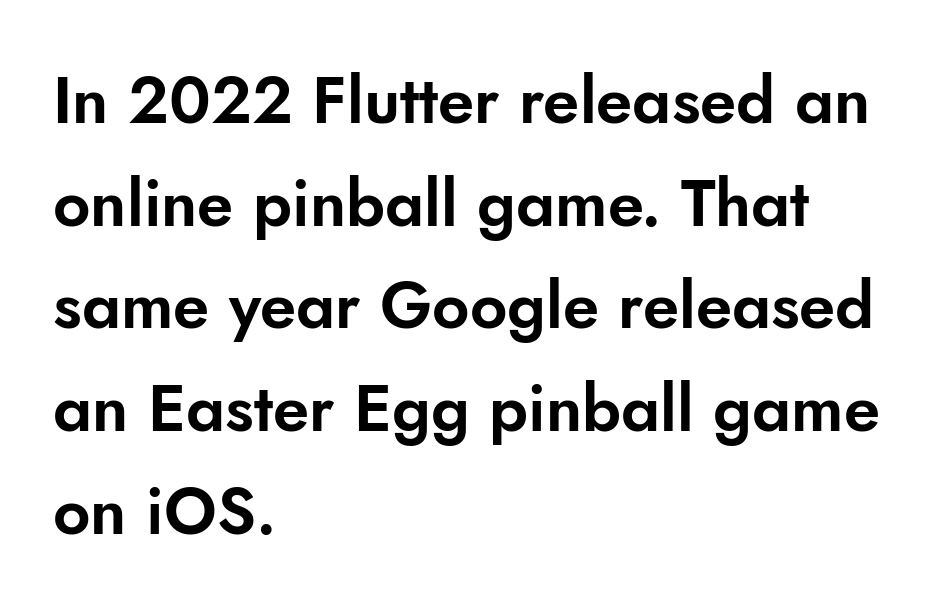
Q: Is the text italic (slanted)? A: No, it is upright.
Q: Is the typeface a serif or a sans-serif typeface? A: Sans-serif.
Q: Is the text underlined? A: No.
Q: How is the paragraph aligned? A: Left-aligned.
Q: Is the spacing between letters normal or unusually wide? A: Normal.
Q: Is the spacing between lines tight, normal or loose? A: Normal.
Q: Width (condensed, normal, or wide)? A: Normal.
Q: Stroke contrast? A: Low.
Q: x-height? A: Small.
Q: Monospaced? A: No.
